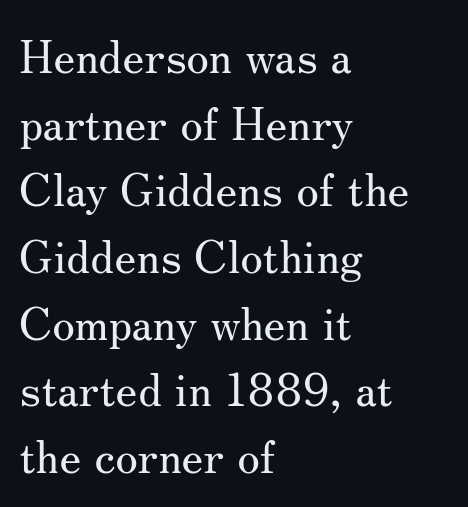
Q: Is the text bold? A: No.
Q: Is the text italic (slanted)? A: No, it is upright.
Q: Is the typeface a serif or a sans-serif typeface? A: Serif.
Q: Is the text underlined? A: No.
Q: How is the paragraph aligned? A: Left-aligned.
Q: Is the spacing between letters normal or unusually wide? A: Normal.
Q: Is the spacing between lines tight, normal or loose? A: Normal.
Q: Width (condensed, normal, or wide)? A: Normal.
Q: Stroke contrast? A: Medium.
Q: x-height? A: Small.
Q: Monospaced? A: No.
